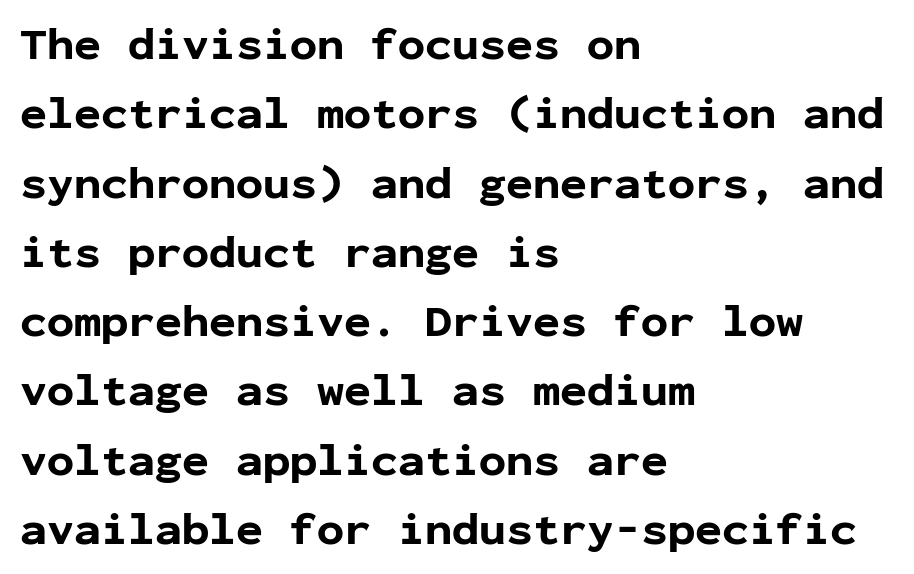
Q: Is the text bold? A: Yes.
Q: Is the text italic (slanted)? A: No, it is upright.
Q: Is the typeface a serif or a sans-serif typeface? A: Sans-serif.
Q: Is the text underlined? A: No.
Q: How is the paragraph aligned? A: Left-aligned.
Q: Is the spacing between letters normal or unusually wide? A: Normal.
Q: Is the spacing between lines tight, normal or loose? A: Normal.
Q: Width (condensed, normal, or wide)? A: Normal.
Q: Stroke contrast? A: Low.
Q: x-height? A: Medium.
Q: Monospaced? A: Yes.
